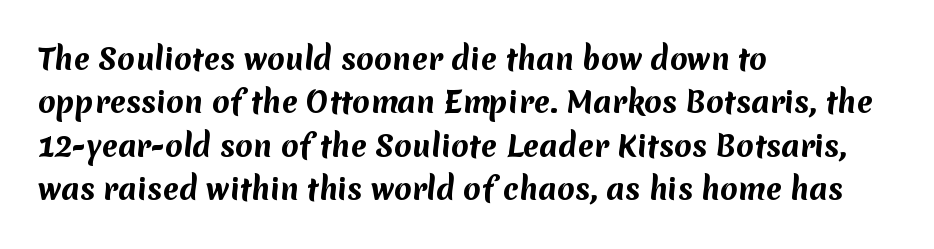
Nobody drew a line under any word here. Inter-character spacing is left at the font's built-in metrics. Honestly, the row spacing looks completely unremarkable. The characters look thick and weighty, a clear bold. Letterform terminals end flat and unadorned throughout the passage. Here the designer chose a conventional face with non-uniform glyph widths.
